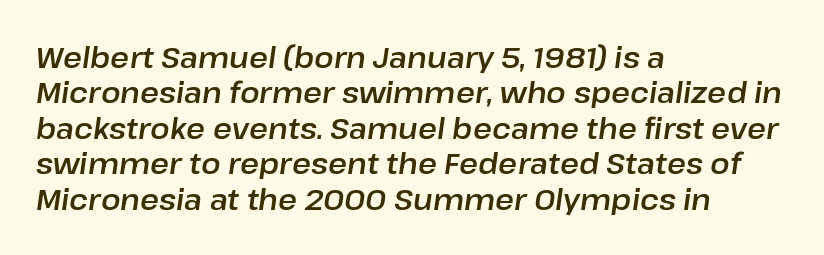
Proportional: the letters do not fall into vertical columns. Between one letter and the next there's only the usual sliver of space. The passage is arranged the way most books set body copy — flush left. Plain, unruled lines of type. The glyphs look as if they've been sheared to an angle.
